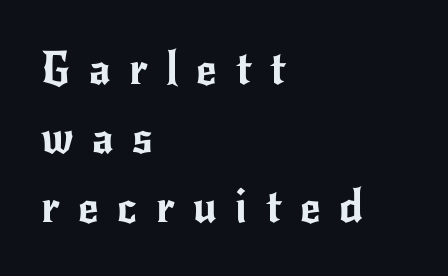
The rendering uses natural spacing where letterforms have individual widths. In CSS terms this would be text-align: left. Evenly set lines give the paragraph a standard silhouette. Is the letter spacing exaggerated? Yes — the characters are pushed far apart.
